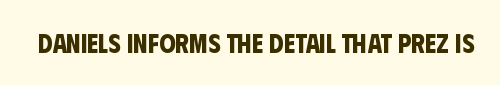
{"bold": "yes", "underline": "no", "letter_spacing": "normal", "letter_spacing_em": 0.0, "glyph_px": 26}
